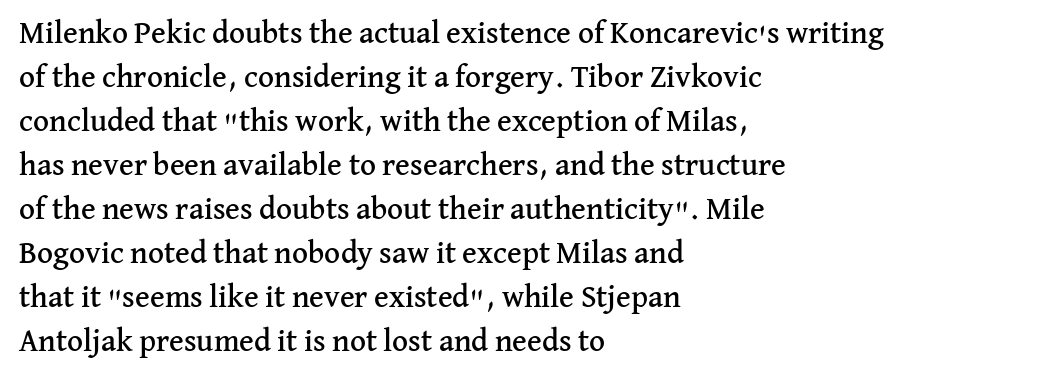
{"serif": "yes", "italic": "no", "width": "normal", "stroke_contrast": "medium", "x_height": "medium", "monospaced": "no", "underline": "no", "align": "left", "line_spacing": "normal", "line_spacing_ratio": 1.42, "letter_spacing": "normal", "letter_spacing_em": 0.0, "glyph_px": 31}
